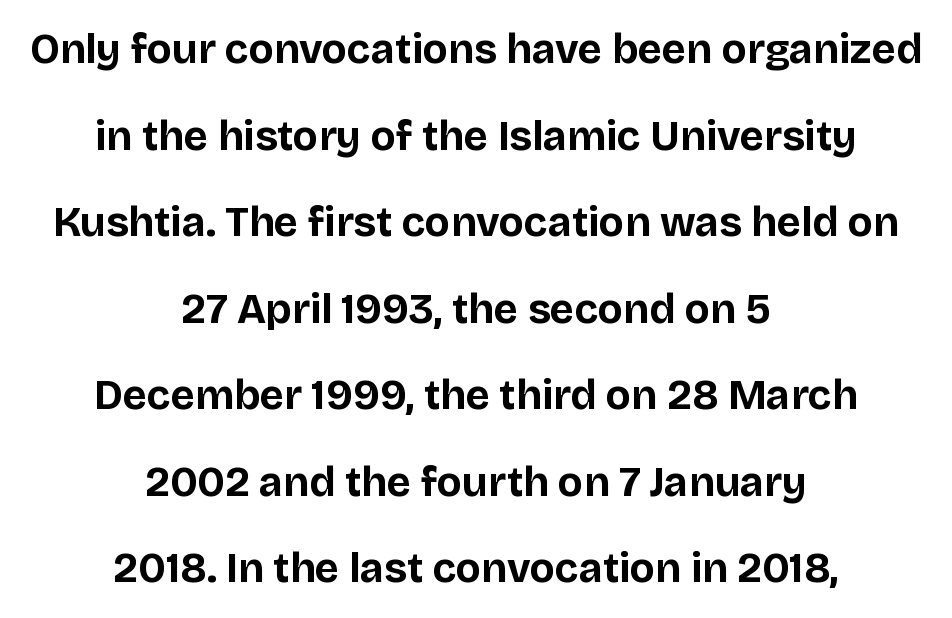
The image shows 42 px bold sans-serif type, upright; set centered, loose line spacing (2.06x), normal letter spacing, not underlined; low stroke contrast and a large x-height.
